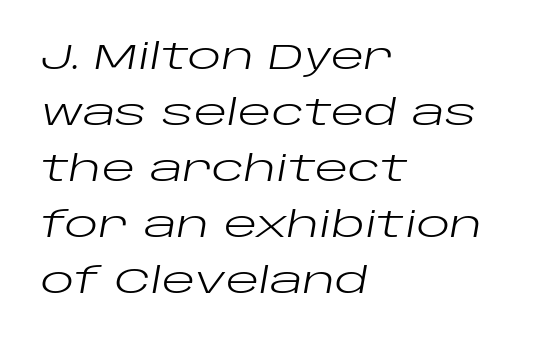
Baseline-to-baseline distance is the conventional proportion of letter height. An italicized treatment has been applied to the whole sample. Vertical stems look standard width or narrower in stroke. Decoration check: the copy has no underline. The lines are quadded left. Varying glyph widths throughout — classic text-font behaviour.
